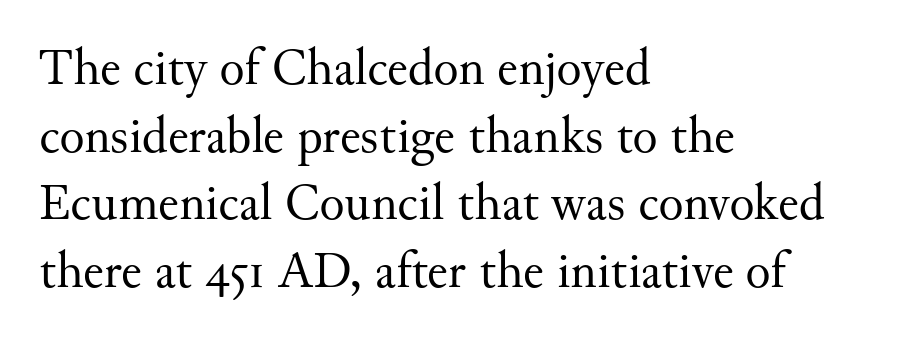
{"serif": "yes", "italic": "no", "bold": "no", "weight": "regular", "width": "normal", "stroke_contrast": "medium", "x_height": "small", "monospaced": "no", "underline": "no", "align": "left", "line_spacing": "normal", "line_spacing_ratio": 1.3, "letter_spacing": "normal", "letter_spacing_em": 0.0, "glyph_px": 52}
